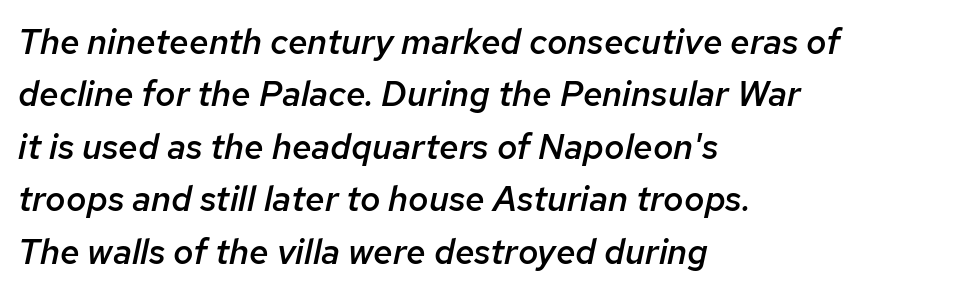
{"italic": "yes", "lean": "right", "slant_degrees": 12, "bold": "semi", "weight": "semibold", "width": "normal", "stroke_contrast": "low", "x_height": "medium", "monospaced": "no", "underline": "no", "align": "left", "line_spacing": "normal", "line_spacing_ratio": 1.5, "letter_spacing": "normal", "letter_spacing_em": 0.0, "glyph_px": 35}
